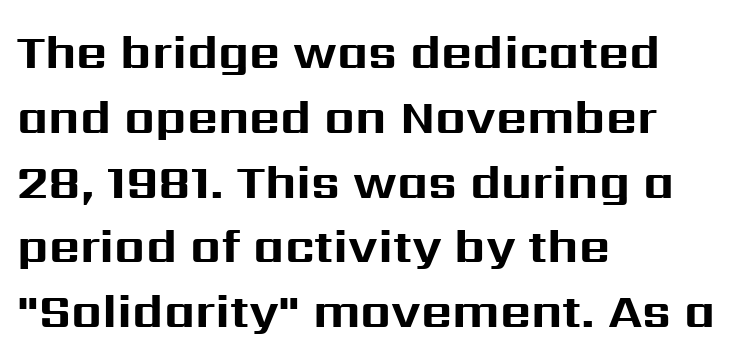
The image shows 48 px bold sans-serif type, upright; set left-aligned, normal line spacing (1.35x), normal letter spacing, not underlined; medium stroke contrast and a medium x-height.
